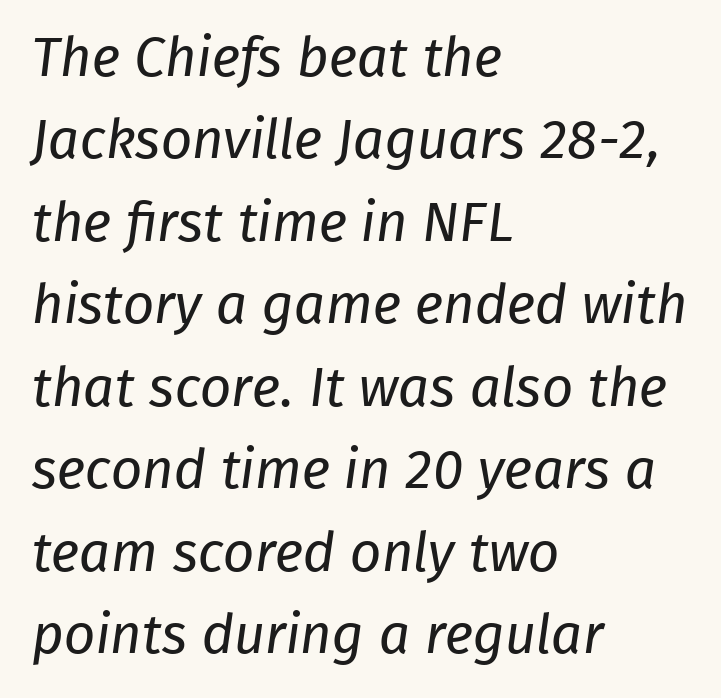
Q: Is the text bold? A: No.
Q: Is the typeface a serif or a sans-serif typeface? A: Sans-serif.
Q: Is the text underlined? A: No.
Q: How is the paragraph aligned? A: Left-aligned.
Q: Is the spacing between letters normal or unusually wide? A: Normal.
Q: Is the spacing between lines tight, normal or loose? A: Normal.
Q: Width (condensed, normal, or wide)? A: Normal.
Q: Stroke contrast? A: Low.
Q: x-height? A: Medium.
Q: Monospaced? A: No.
